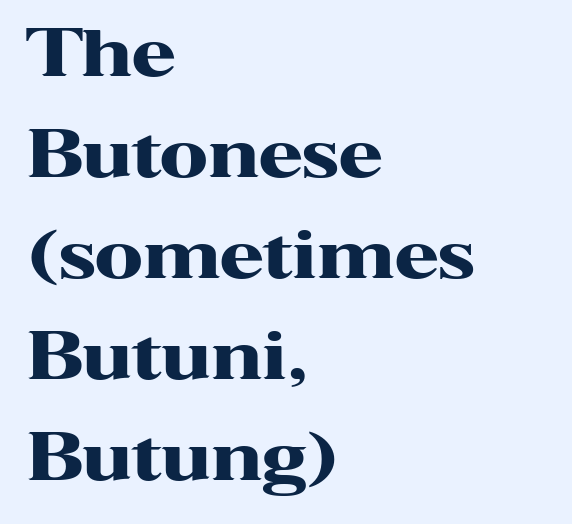
The image shows 64 px heavy, wide serif type, upright; set left-aligned, normal line spacing (1.58x), normal letter spacing, not underlined; high stroke contrast and a medium x-height.
